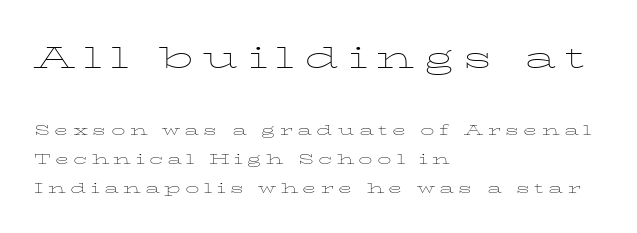
The image shows 30 px thin, wide serif type, upright; set left-aligned, loose line spacing (2.05x), unusually wide letter spacing (+0.31 em), not underlined; the first (top) block is 2.14x larger; low stroke contrast and a medium x-height.
